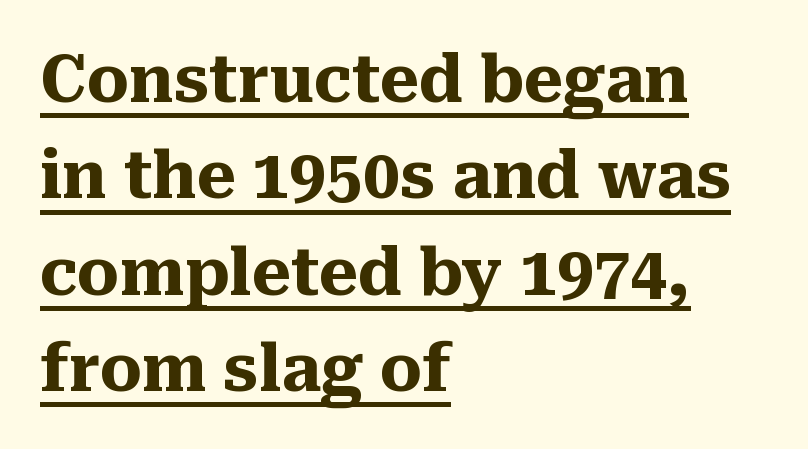
No extra tracking has been applied to these lines. Students, this is bold: see how much ink each stroke carries. A continuous stroke trails under the words, as in a hyperlink. A roman cut, with each character standing at attention. Reading down the column, the eye jumps a familiar distance to each next line. Are there feet on the stems? There are — it's a serif.
